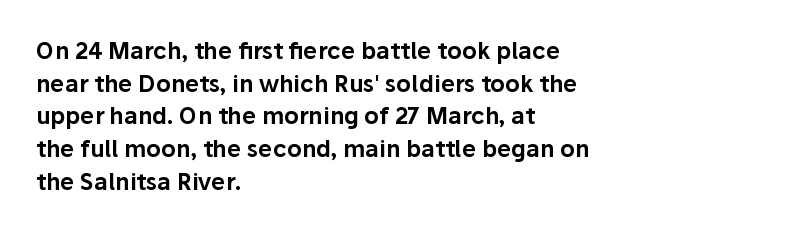
{"italic": "no", "underline": "no", "align": "left", "line_spacing": "normal", "line_spacing_ratio": 1.42, "letter_spacing": "normal", "letter_spacing_em": 0.0, "glyph_px": 23}
